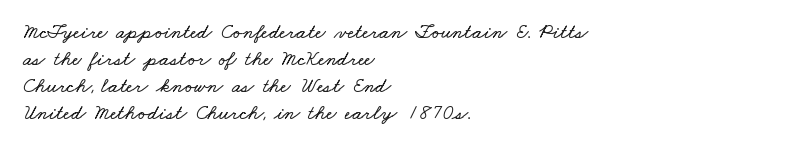
Between one letter and the next there's only the usual sliver of space. Nobody drew a line under any word here. One glance says typical: line gaps are just what's usual. This rendering uses left alignment, leaving the right contour irregular.
